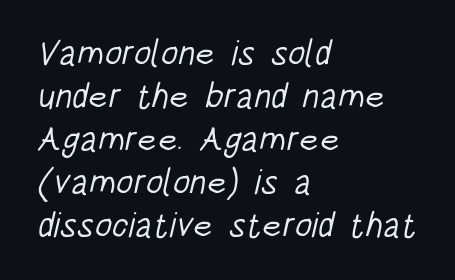
The image shows 35 px light, condensed sans-serif type; set left-aligned, line spacing 1.23x, normal letter spacing, not underlined; low stroke contrast and a large x-height.
